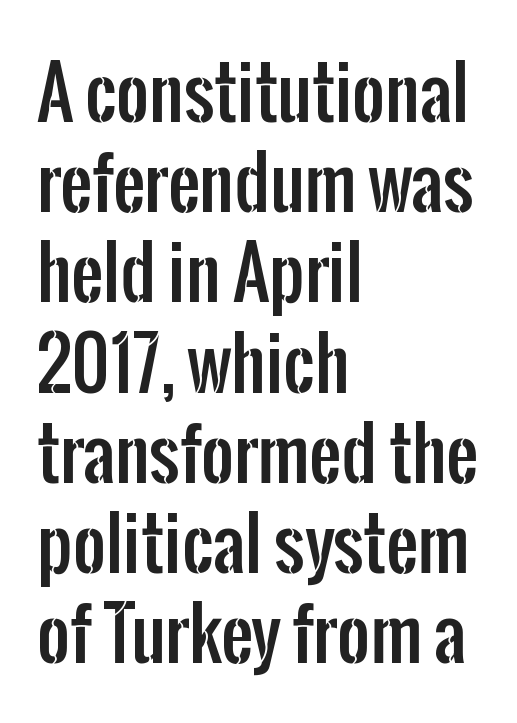
{"serif": "no", "italic": "no", "width": "condensed", "stroke_contrast": "low", "x_height": "medium", "monospaced": "no", "underline": "no", "align": "left", "line_spacing": "normal", "line_spacing_ratio": 1.27, "letter_spacing": "normal", "letter_spacing_em": 0.0, "glyph_px": 71}
